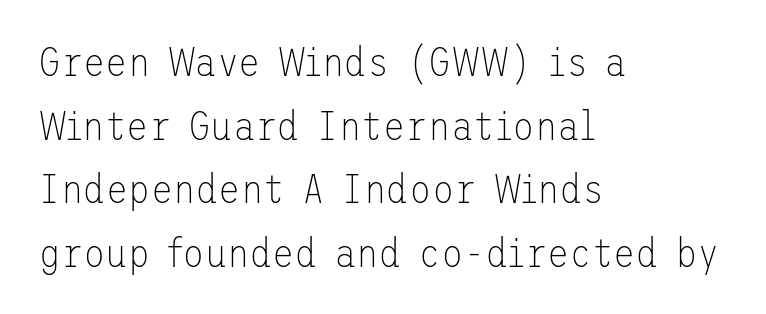
{"serif": "no", "italic": "no", "bold": "no", "weight": "thin", "width": "normal", "stroke_contrast": "low", "x_height": "medium", "underline": "no", "align": "left", "line_spacing": "normal", "line_spacing_ratio": 1.55, "letter_spacing": "normal", "letter_spacing_em": 0.0, "glyph_px": 41}
